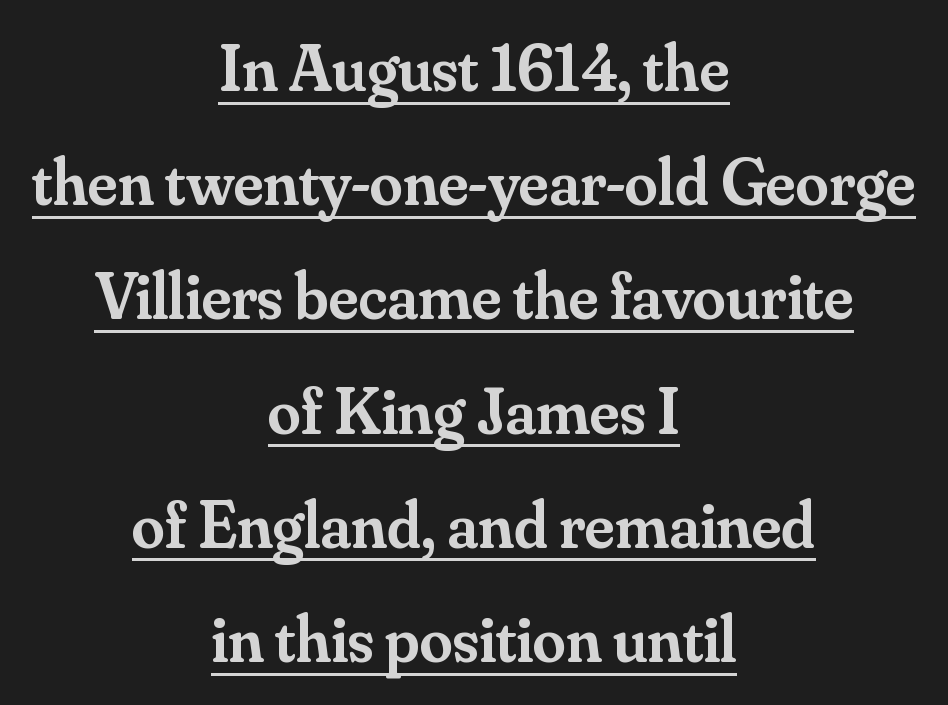
{"serif": "yes", "italic": "no", "bold": "semi", "weight": "semibold", "width": "normal", "stroke_contrast": "medium", "x_height": "small", "monospaced": "no", "underline": "yes", "align": "center", "line_spacing_ratio": 1.73, "letter_spacing": "normal", "letter_spacing_em": 0.0, "glyph_px": 66}
